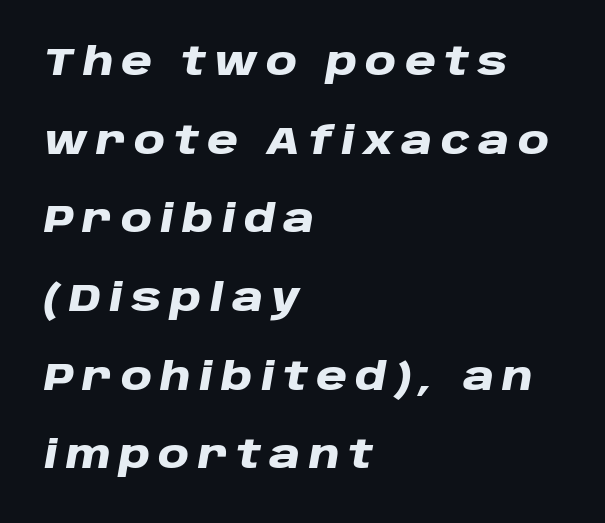
The image shows 38 px heavy, wide type, italic (leaning right); set left-aligned, loose line spacing (2.07x), unusually wide letter spacing (+0.22 em), not underlined; low stroke contrast and a large x-height.
